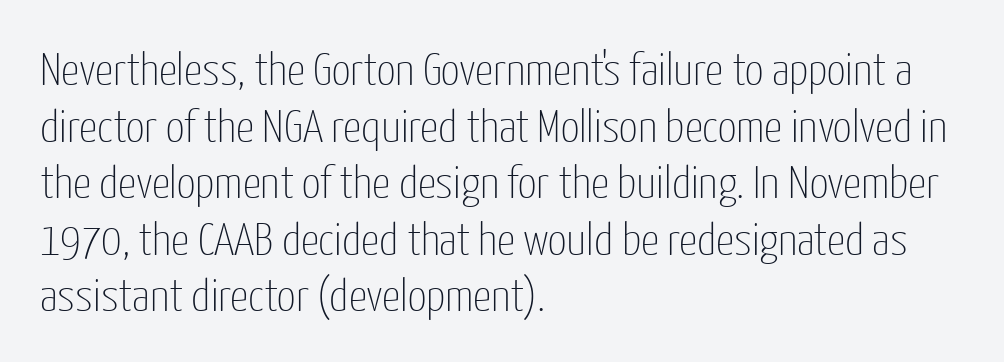
The image shows 46 px thin, condensed sans-serif type, upright; set left-aligned, line spacing 1.23x, normal letter spacing, not underlined; low stroke contrast and a medium x-height.
